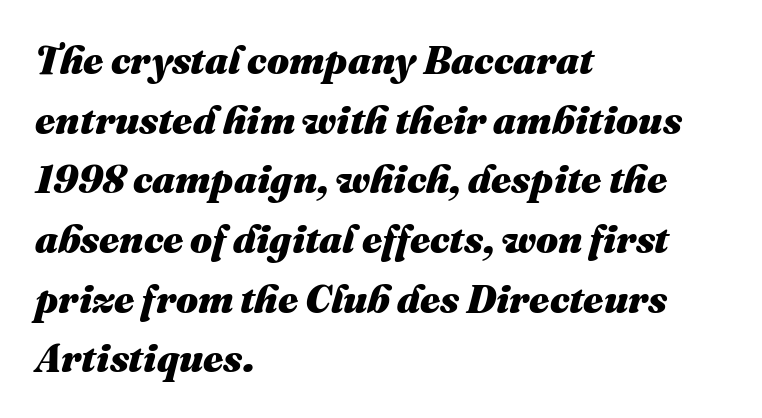
The setting favours the left margin, as ordinary paragraphs usually do. The specimen reads as italic at a glance. Weight: bold. The line texture is even and compact thanks to regular tracking.
